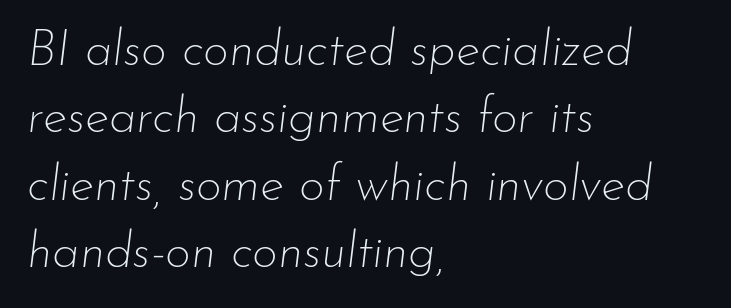
The image shows 50 px thin type, italic (leaning right); set left-aligned, normal line spacing (1.35x), normal letter spacing, not underlined; low stroke contrast and a small x-height.
